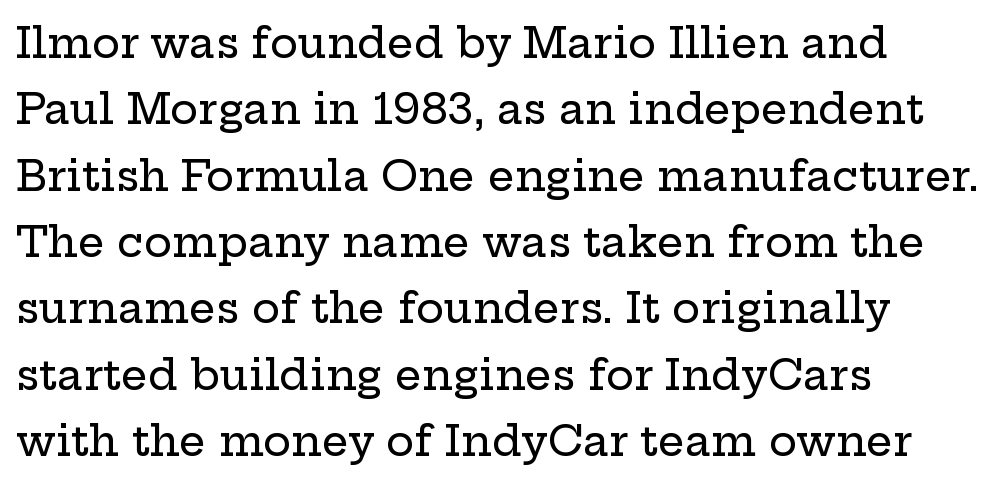
Proportional: the letters do not fall into vertical columns. Caption: multi-line text, flush left, ragged right. The letters sit at their default tracking, neither squeezed nor spread. Students, observe: this is what conventionally led text looks like.
